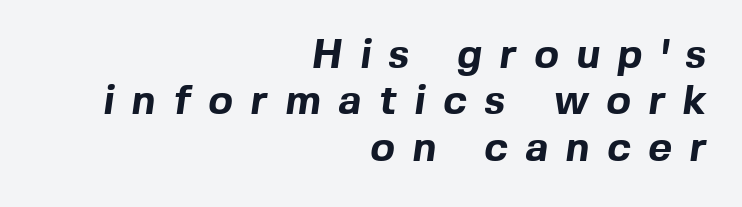
{"serif": "no", "bold": "yes", "weight": "bold", "width": "normal", "x_height": "medium", "monospaced": "no", "underline": "no", "align": "right", "line_spacing": "tight", "line_spacing_ratio": 1.13, "letter_spacing": "wide", "letter_spacing_em": 0.43, "glyph_px": 41}
